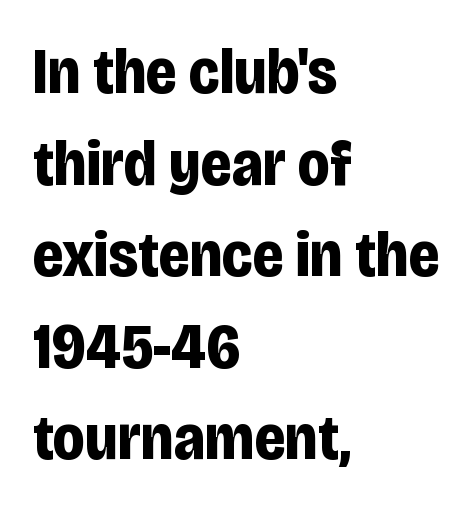
The image shows 64 px bold, condensed sans-serif type, upright; set left-aligned, normal line spacing (1.43x), normal letter spacing, not underlined; low stroke contrast and a large x-height.
